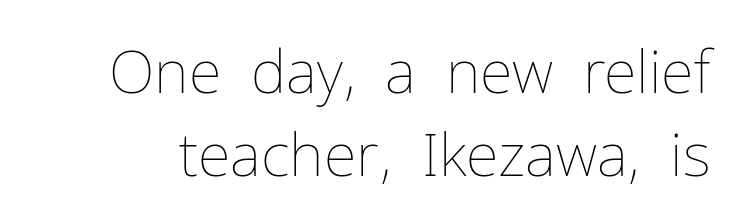
Q: Is the text bold? A: No.
Q: Is the text italic (slanted)? A: No, it is upright.
Q: Is the text underlined? A: No.
Q: Is the spacing between letters normal or unusually wide? A: Normal.
Q: Is the spacing between lines tight, normal or loose? A: Normal.
Q: Width (condensed, normal, or wide)? A: Normal.
Q: Stroke contrast? A: Low.
Q: x-height? A: Medium.
Q: Monospaced? A: No.
